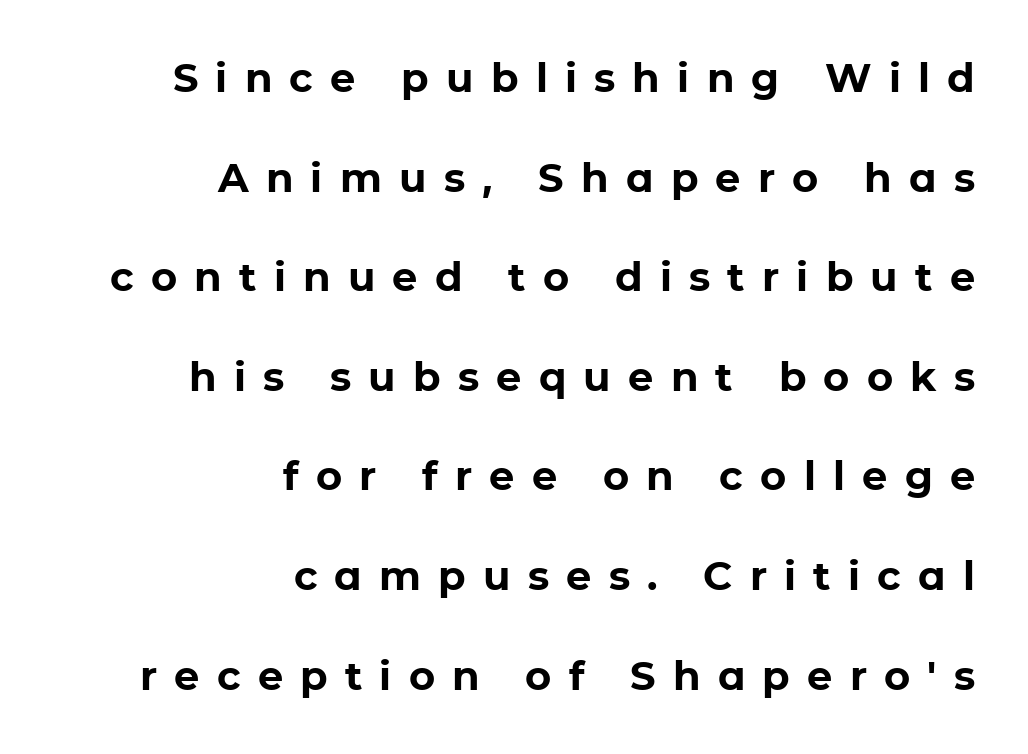
The image shows 40 px bold sans-serif type, upright; set right-aligned, loose line spacing (2.49x), unusually wide letter spacing (+0.43 em), not underlined; low stroke contrast and a medium x-height.
